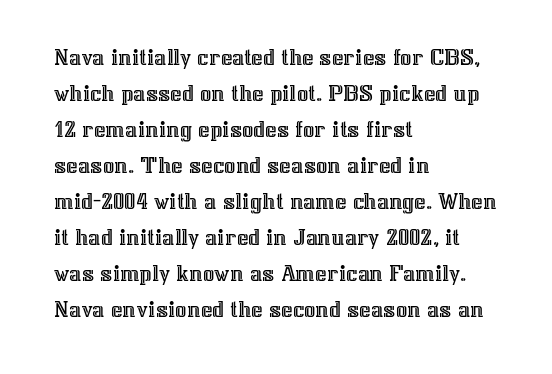
Vertically, the passage feels balanced, rows spaced as you'd expect. Every character sits straight up, as roman type does. A typesetter would call this zero additional tracking. Each line starts at the same left margin while the right side varies. Descenders are the only things crossing below the line.
